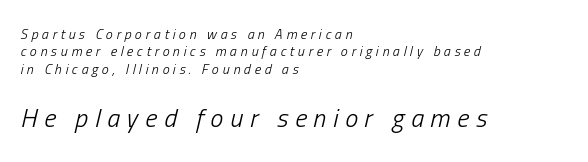
Of the two passages, the one underneath uses the larger point size. Is this a heavy cut? Hardly; it is regular or lighter. Rendered with sloped, italic letterforms. The tracking jumps out immediately: characters are airy and widely separated.
